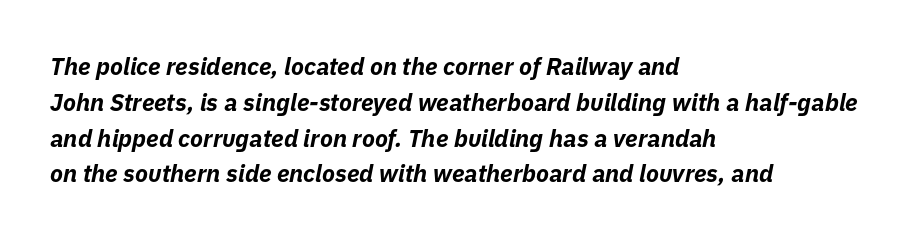
Q: Is the text bold? A: Yes.
Q: Is the text italic (slanted)? A: Yes, it leans right by about 11 degrees.
Q: Is the text underlined? A: No.
Q: How is the paragraph aligned? A: Left-aligned.
Q: Is the spacing between letters normal or unusually wide? A: Normal.
Q: Is the spacing between lines tight, normal or loose? A: Normal.
